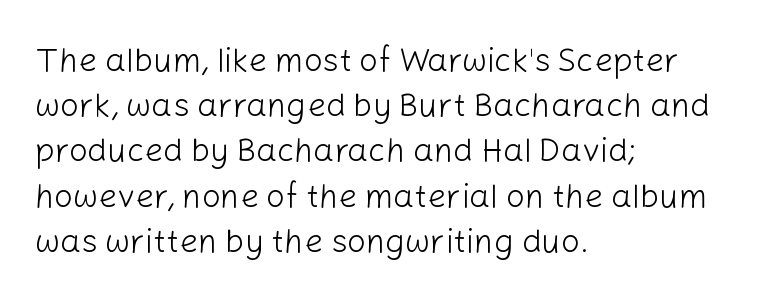
The image shows 33 px light sans-serif type, upright; set left-aligned, normal line spacing (1.37x), normal letter spacing, not underlined; low stroke contrast and a medium x-height.
